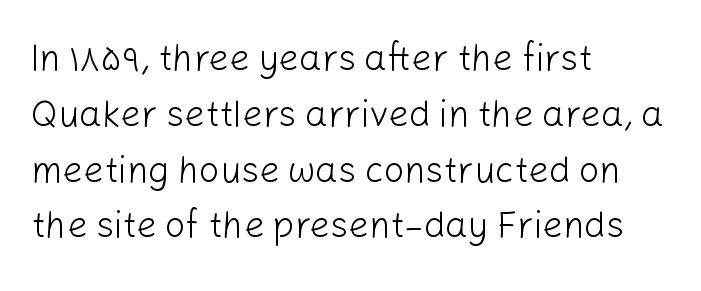
Q: Is the text bold? A: No.
Q: Is the text italic (slanted)? A: No, it is upright.
Q: Is the typeface a serif or a sans-serif typeface? A: Sans-serif.
Q: Is the text underlined? A: No.
Q: How is the paragraph aligned? A: Left-aligned.
Q: Is the spacing between letters normal or unusually wide? A: Normal.
Q: Is the spacing between lines tight, normal or loose? A: Normal.
Q: Width (condensed, normal, or wide)? A: Normal.
Q: Stroke contrast? A: Low.
Q: x-height? A: Medium.
Q: Monospaced? A: No.
